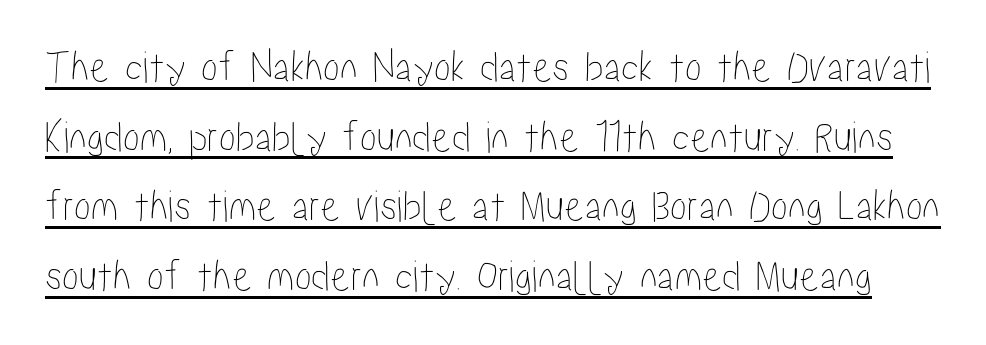
Q: Is the text italic (slanted)? A: No, it is upright.
Q: Is the text underlined? A: Yes.
Q: Is the spacing between letters normal or unusually wide? A: Normal.
Q: Is the spacing between lines tight, normal or loose? A: Normal.
Q: Width (condensed, normal, or wide)? A: Condensed.
Q: Stroke contrast? A: Low.
Q: x-height? A: Medium.
Q: Monospaced? A: No.
